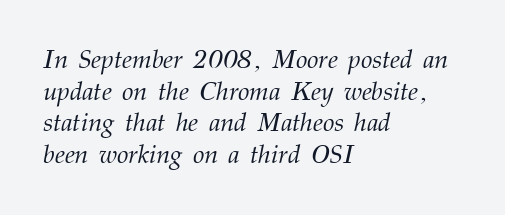
{"italic": "yes", "lean": "right", "slant_degrees": 12, "bold": "no", "underline": "no", "align": "left", "line_spacing_ratio": 1.22, "letter_spacing": "normal", "letter_spacing_em": 0.0, "glyph_px": 26}
